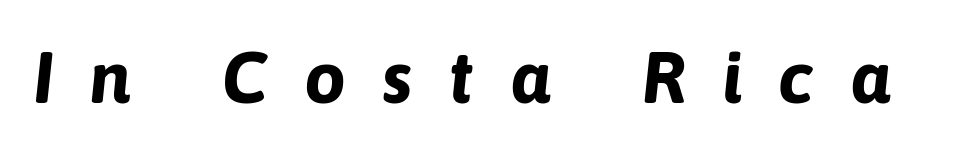
The image shows 74 px bold type, italic (leaning right); set unusually wide letter spacing (+0.49 em), not underlined; low stroke contrast and a medium x-height.
